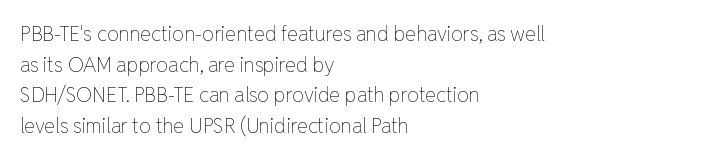
Q: Is the text bold? A: No.
Q: Is the text italic (slanted)? A: No, it is upright.
Q: Is the text underlined? A: No.
Q: How is the paragraph aligned? A: Left-aligned.
Q: Is the spacing between letters normal or unusually wide? A: Normal.
Q: Is the spacing between lines tight, normal or loose? A: Normal.
